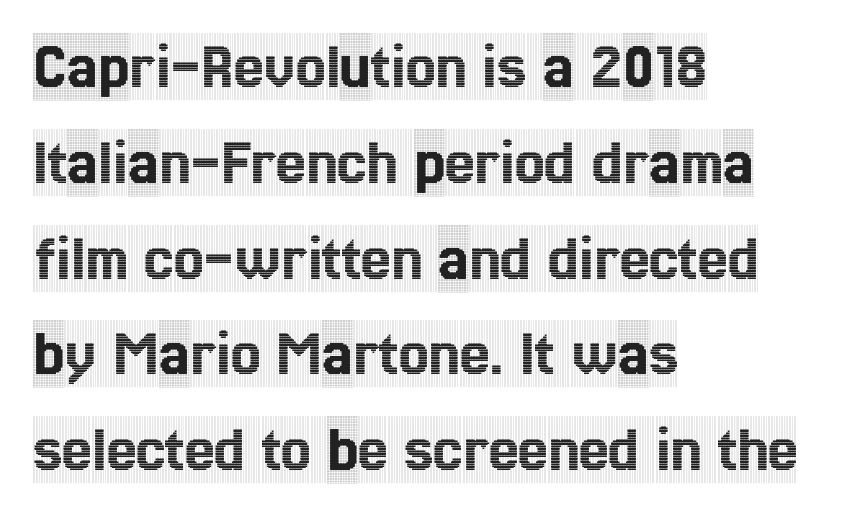
Anything drawn beneath the words? Only blank space. The letters advance in unequal steps, a hallmark of proportional type. Whoever set this chose a conventional vertical rhythm. Leftover space on each line is placed entirely after the last word. A typesetter would label this face a serif. How are the letters spaced? Ordinarily, with no added tracking.
